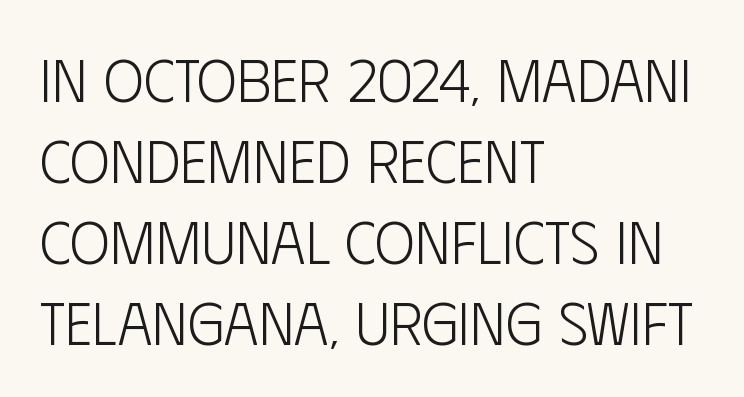
The image shows 60 px light, condensed sans-serif type, upright; set left-aligned, normal line spacing (1.35x), normal letter spacing, not underlined; low stroke contrast and a large x-height.
